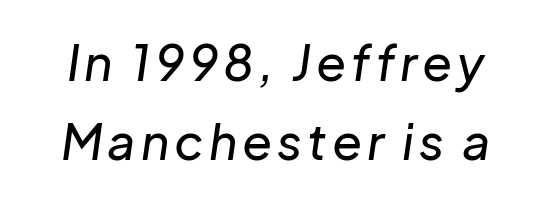
The image shows 49 px text type, italic (leaning right); set normal line spacing (1.61x), not underlined; low stroke contrast and a medium x-height.
